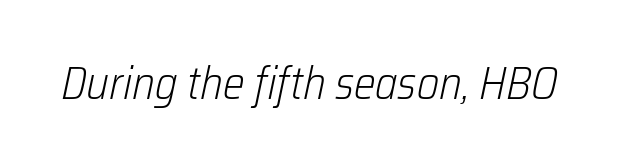
The image shows 46 px light, condensed type, italic (leaning right); set normal letter spacing, not underlined; low stroke contrast and a medium x-height.
